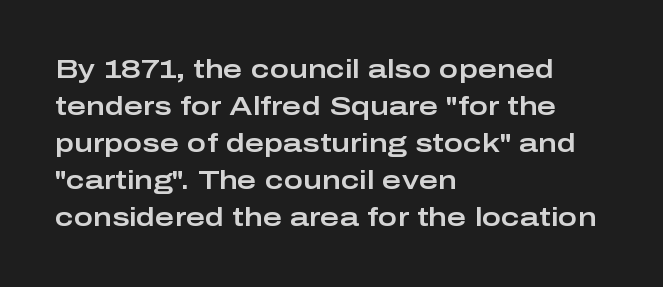
The image shows 26 px text type, upright; set left-aligned, normal line spacing (1.42x), normal letter spacing, not underlined.
